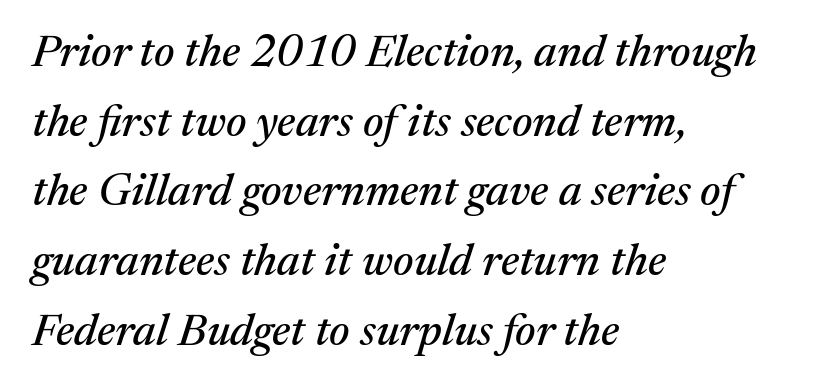
{"serif": "yes", "italic": "yes", "lean": "right", "slant_degrees": 17, "width": "normal", "stroke_contrast": "medium", "x_height": "medium", "monospaced": "no", "underline": "no", "align": "left", "line_spacing": "normal", "line_spacing_ratio": 1.55, "letter_spacing": "normal", "letter_spacing_em": 0.0, "glyph_px": 45}
